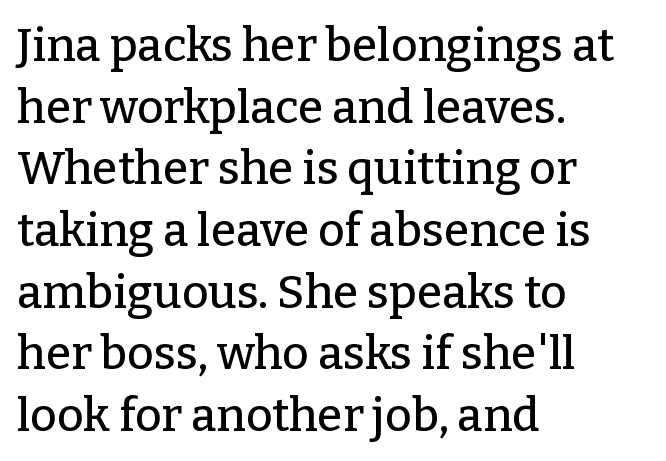
{"serif": "yes", "italic": "no", "width": "normal", "stroke_contrast": "low", "x_height": "medium", "monospaced": "no", "underline": "no", "align": "left", "line_spacing": "normal", "line_spacing_ratio": 1.34, "letter_spacing": "normal", "letter_spacing_em": 0.0, "glyph_px": 46}
